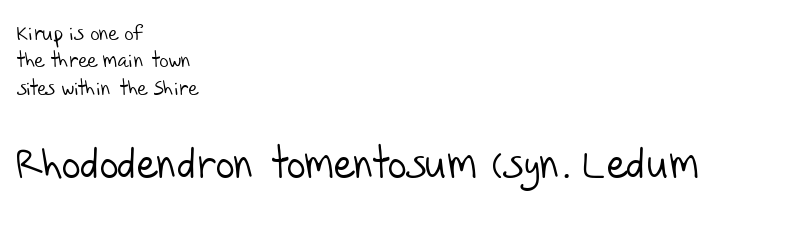
Q: Is the text bold? A: No.
Q: Is the typeface a serif or a sans-serif typeface? A: Sans-serif.
Q: Is the text underlined? A: No.
Q: How is the paragraph aligned? A: Left-aligned.
Q: Is the spacing between letters normal or unusually wide? A: Normal.
Q: Is the spacing between lines tight, normal or loose? A: Normal.
Q: Which block of text is set in a larger size, the first (top) or the second (bottom)? A: The second (bottom) one.
Q: Width (condensed, normal, or wide)? A: Normal.
Q: Stroke contrast? A: Low.
Q: x-height? A: Large.
Q: Monospaced? A: No.
